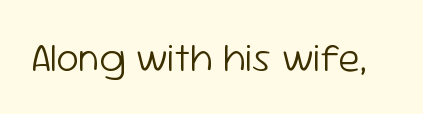
Do the characters align in a grid? No, the font is proportional. The letterforms sit shoulder to shoulder at normal distance. The typeface chosen for these lines omits serifs. Check the space under the baseline: it is left empty. Vertical stems look standard width or narrower in stroke. Designer's note — italics off, roman on.
